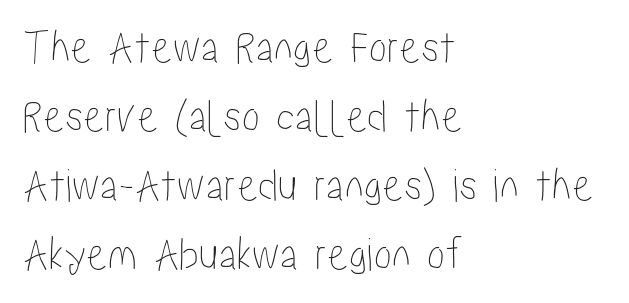
The image shows 48 px condensed type, upright; set left-aligned, normal line spacing (1.44x), normal letter spacing, not underlined; low stroke contrast and a medium x-height.
